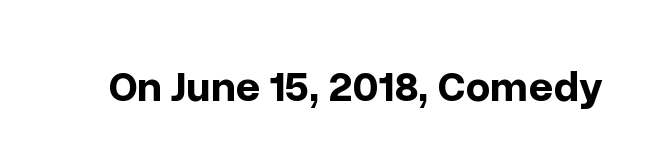
{"serif": "no", "italic": "no", "bold": "yes", "weight": "bold", "width": "normal", "stroke_contrast": "low", "x_height": "medium", "monospaced": "no", "underline": "no", "letter_spacing": "normal", "letter_spacing_em": 0.0, "glyph_px": 43}
